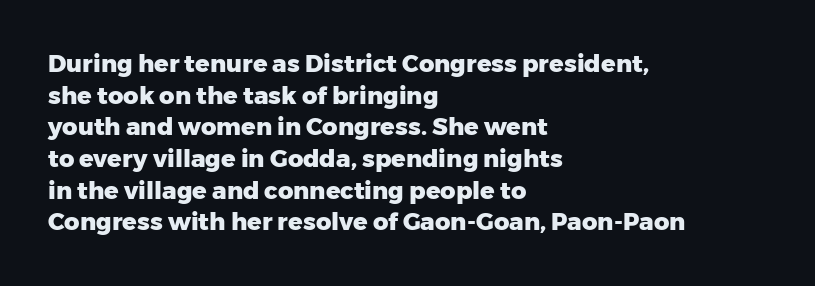
Q: Is the text bold? A: Yes.
Q: Is the text italic (slanted)? A: No, it is upright.
Q: Is the text underlined? A: No.
Q: How is the paragraph aligned? A: Left-aligned.
Q: Is the spacing between letters normal or unusually wide? A: Normal.
Q: Is the spacing between lines tight, normal or loose? A: Normal.
